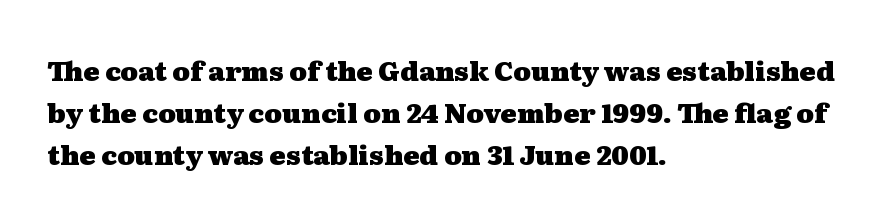
The image shows 27 px bold type, upright; set left-aligned, normal line spacing (1.55x), normal letter spacing, not underlined.
